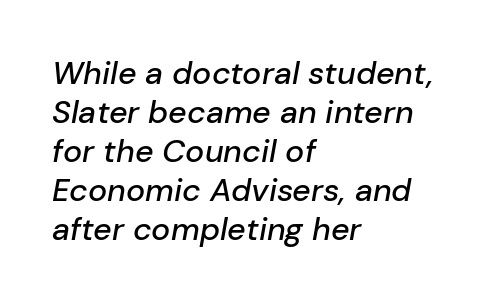
The image shows 32 px text type, italic (leaning right); set left-aligned, line spacing 1.22x, normal letter spacing, not underlined; low stroke contrast and a medium x-height.
